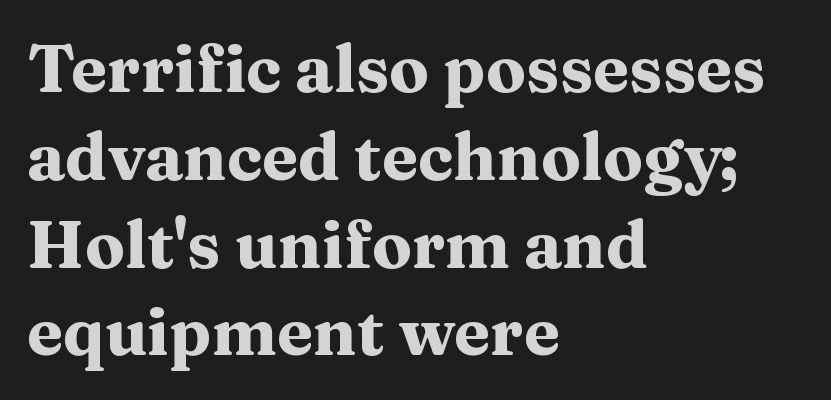
The image shows 66 px heavy, wide serif type, upright; set left-aligned, normal line spacing (1.33x), normal letter spacing, not underlined; medium stroke contrast and a medium x-height.
